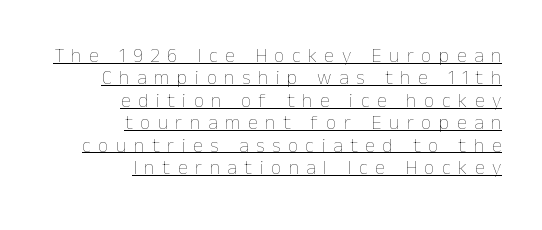
Q: Is the text bold? A: No.
Q: Is the text italic (slanted)? A: No, it is upright.
Q: Is the text underlined? A: Yes.
Q: How is the paragraph aligned? A: Right-aligned.
Q: Is the spacing between letters normal or unusually wide? A: Unusually wide.
Q: Is the spacing between lines tight, normal or loose? A: Tight.
